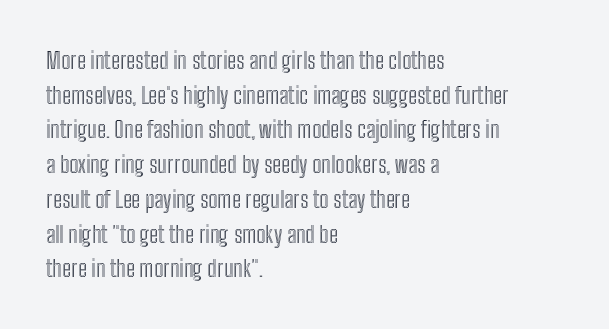
Students, observe: this is what conventionally led text looks like. Has an underline been added? It has not. Words appear dense and cohesive because spacing is normal. If you drew a ruler down the left edge, every line would touch it.
